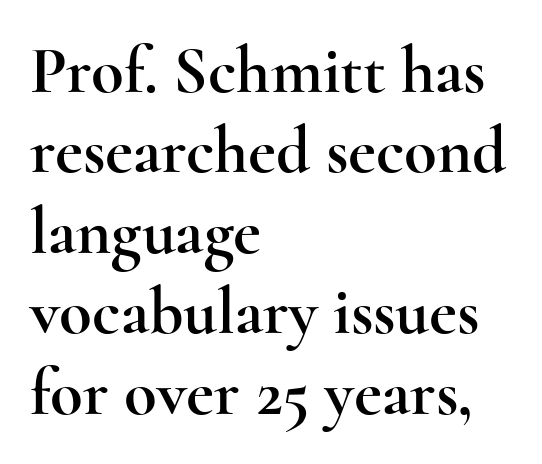
{"serif": "yes", "italic": "no", "width": "wide", "x_height": "small", "monospaced": "no", "underline": "no", "align": "left", "line_spacing_ratio": 1.2, "letter_spacing": "normal", "letter_spacing_em": 0.0, "glyph_px": 67}
